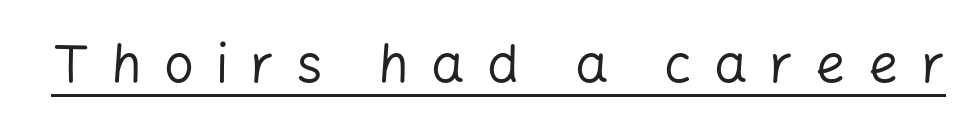
{"serif": "no", "italic": "no", "bold": "no", "weight": "regular", "width": "normal", "stroke_contrast": "low", "x_height": "medium", "monospaced": "no", "underline": "yes", "letter_spacing": "wide", "letter_spacing_em": 0.41, "glyph_px": 53}
